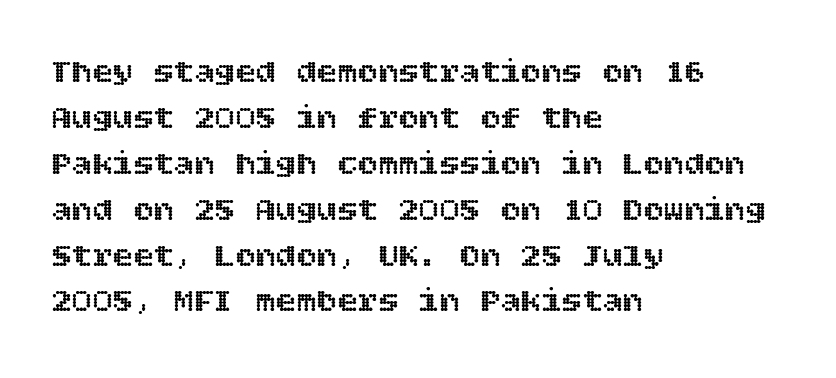
Reading down the block, your eye returns to a fixed left position each line. Descenders are the only things crossing below the line. Posture: upright roman. The tracking reads as untouched default to a designer's eye. One glance says typical: line gaps are just what's usual.
